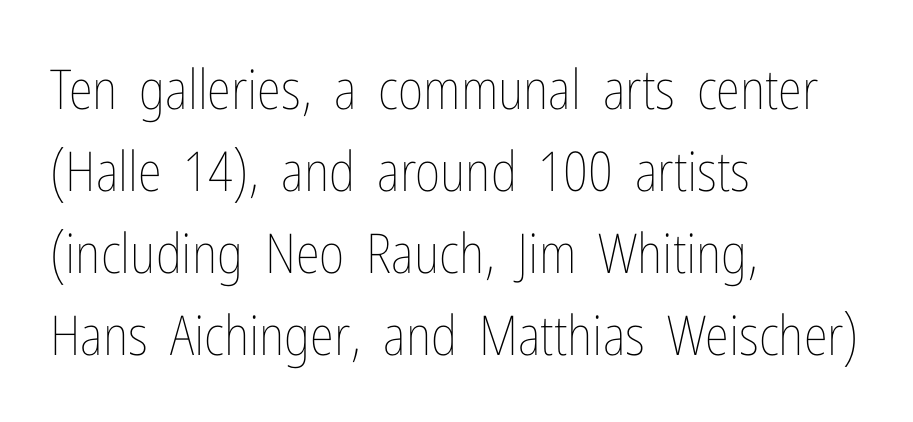
Q: Is the text bold? A: No.
Q: Is the text italic (slanted)? A: No, it is upright.
Q: Is the text underlined? A: No.
Q: How is the paragraph aligned? A: Left-aligned.
Q: Is the spacing between letters normal or unusually wide? A: Normal.
Q: Is the spacing between lines tight, normal or loose? A: Normal.
Q: Width (condensed, normal, or wide)? A: Condensed.
Q: Stroke contrast? A: Low.
Q: x-height? A: Medium.
Q: Monospaced? A: No.
